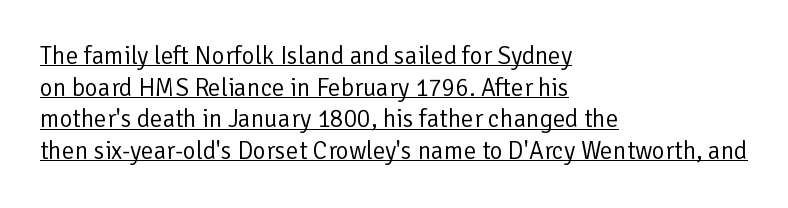
The image shows 25 px text type, upright; set left-aligned, normal line spacing (1.27x), normal letter spacing, underlined.
